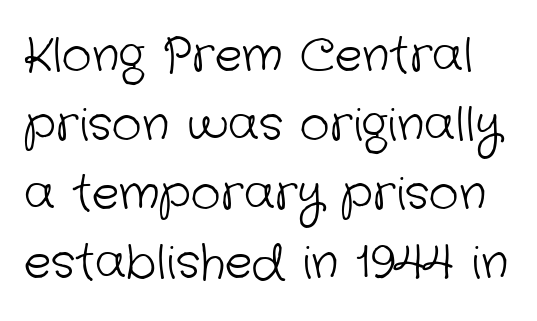
Does the leading feel generous? No, just average. What kind of face is this? One without serifs — a sans. The type is set solid horizontally, with unmodified tracking. Character widths vary here, with narrow letters taking less room than wide ones.
